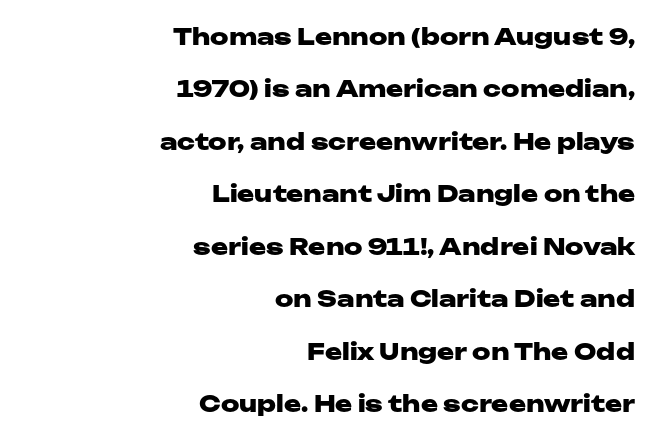
The foot of each line stays bare and open. Compared with a flush-left layout, this one pins lines to the opposite, right side. Italic: no, the glyphs are upright roman. Bold? Absolutely — the strokes are thick and heavy.
